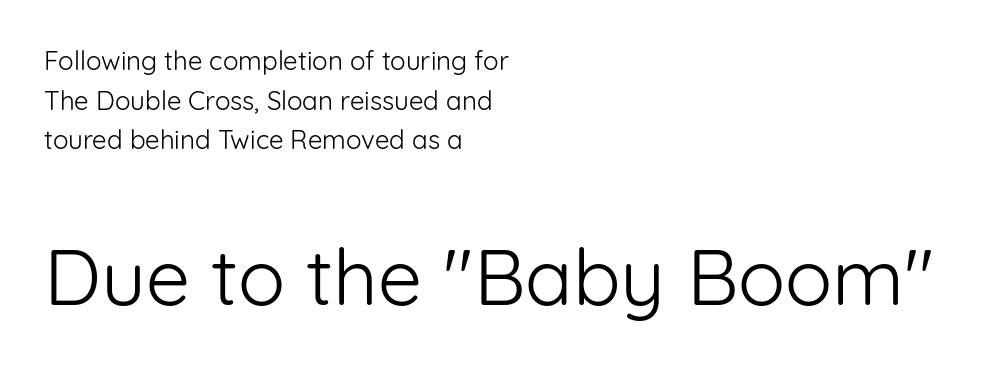
The image shows 79 px light sans-serif type, upright; set left-aligned, normal line spacing (1.52x), normal letter spacing, not underlined; the second (bottom) block is 3.04x larger; low stroke contrast and a medium x-height.
